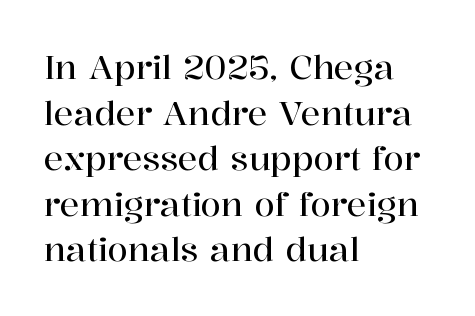
Q: Is the text italic (slanted)? A: No, it is upright.
Q: Is the typeface a serif or a sans-serif typeface? A: Serif.
Q: Is the text underlined? A: No.
Q: How is the paragraph aligned? A: Left-aligned.
Q: Is the spacing between letters normal or unusually wide? A: Normal.
Q: Is the spacing between lines tight, normal or loose? A: Normal.
Q: Width (condensed, normal, or wide)? A: Normal.
Q: Stroke contrast? A: High.
Q: x-height? A: Medium.
Q: Monospaced? A: No.
